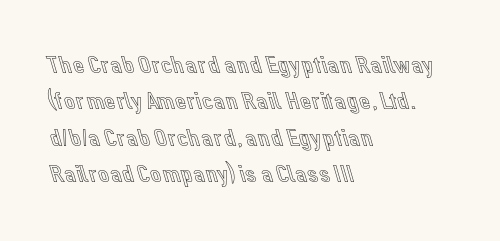
Plain, unruled lines of type. The type is set solid horizontally, with unmodified tracking. Regarding leading, the lines here are spaced in the standard way.
